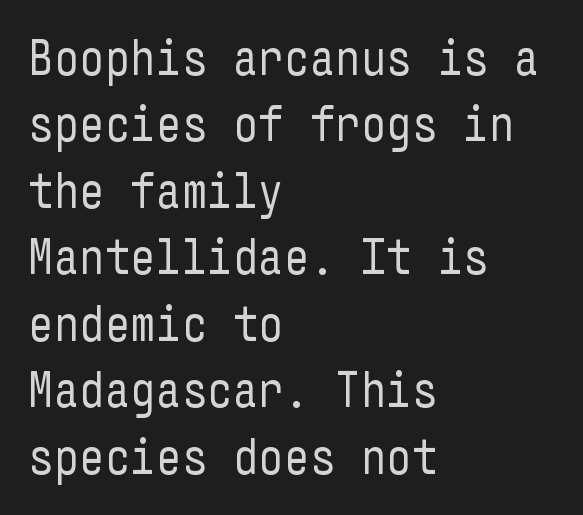
The image shows 50 px regular-weight, condensed sans-serif type, upright; set left-aligned, normal line spacing (1.33x), normal letter spacing, not underlined; low stroke contrast and a medium x-height.
